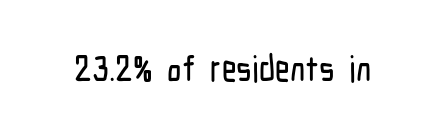
Nothing unusual about the tracking: characters are spaced as the font intends. Ordinary non-slanted type is in use. What kind of face is this? One without serifs — a sans. These lines are rendered in a variable-pitch font.
